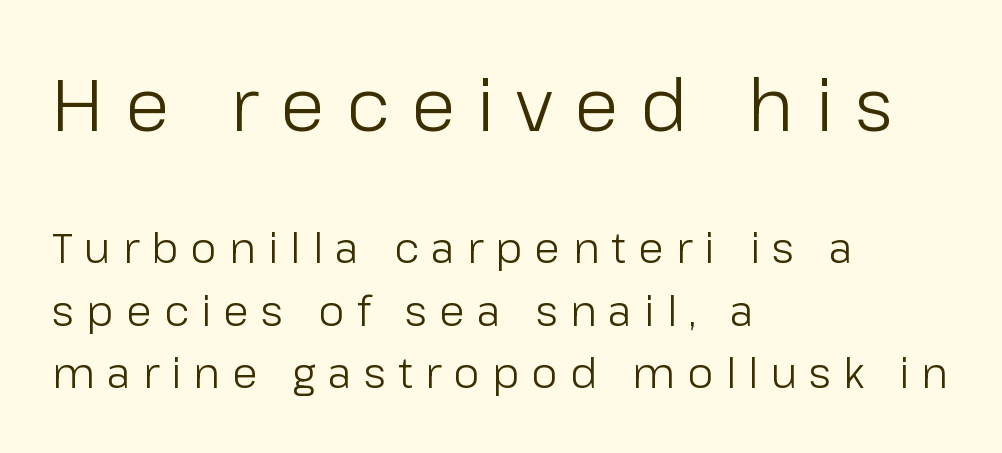
Q: Is the text bold? A: No.
Q: Is the text italic (slanted)? A: No, it is upright.
Q: Is the typeface a serif or a sans-serif typeface? A: Sans-serif.
Q: Is the text underlined? A: No.
Q: How is the paragraph aligned? A: Left-aligned.
Q: Is the spacing between letters normal or unusually wide? A: Unusually wide.
Q: Is the spacing between lines tight, normal or loose? A: Normal.
Q: Which block of text is set in a larger size, the first (top) or the second (bottom)? A: The first (top) one.
Q: Width (condensed, normal, or wide)? A: Normal.
Q: Stroke contrast? A: Low.
Q: x-height? A: Medium.
Q: Monospaced? A: No.
